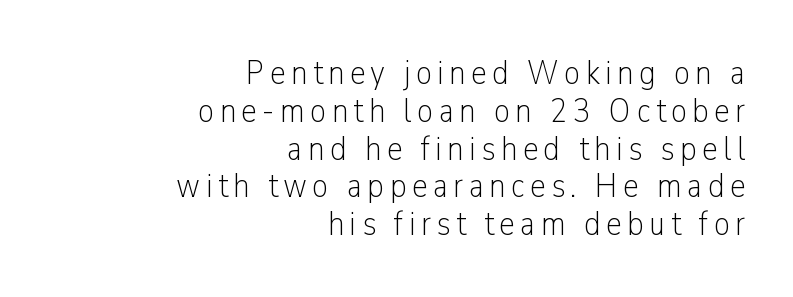
{"serif": "no", "italic": "no", "bold": "no", "weight": "light", "width": "condensed", "stroke_contrast": "low", "x_height": "medium", "monospaced": "no", "underline": "no", "align": "right", "line_spacing": "tight", "line_spacing_ratio": 1.08, "glyph_px": 35}
